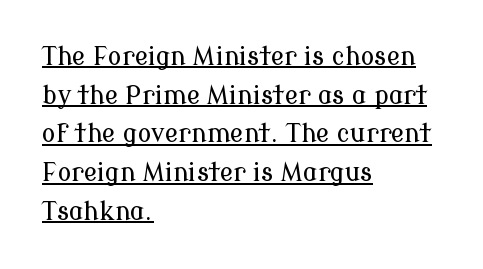
Q: Is the text italic (slanted)? A: No, it is upright.
Q: Is the text underlined? A: Yes.
Q: How is the paragraph aligned? A: Left-aligned.
Q: Is the spacing between letters normal or unusually wide? A: Normal.
Q: Is the spacing between lines tight, normal or loose? A: Normal.
